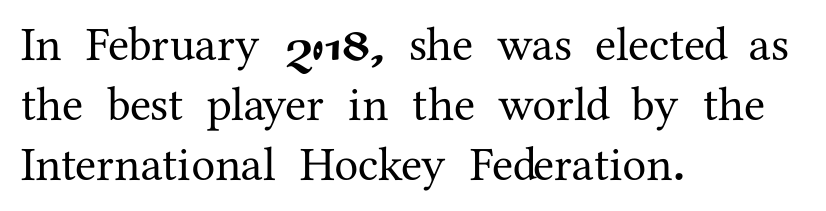
The image shows 48 px serif type, upright; set left-aligned, normal line spacing (1.25x), normal letter spacing, not underlined; medium stroke contrast and a medium x-height.
